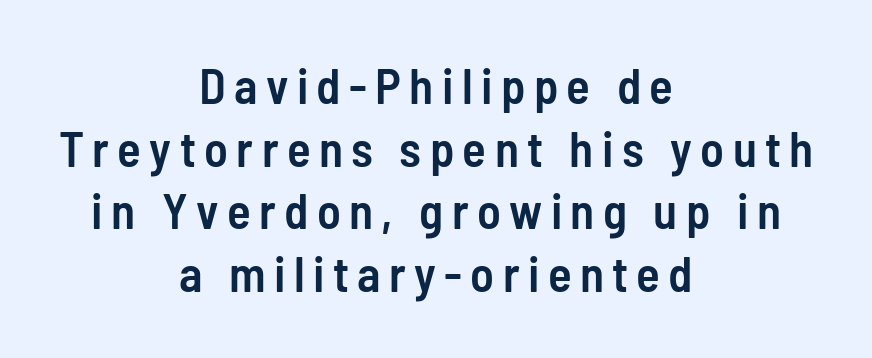
The lettering stays uniformly vertical, giving the passage a roman look. Grotesque or geometric, the face here clearly has no serifs. Whoever set this chose a conventional vertical rhythm. A student would call this center alignment; a typographer would say set centered.
